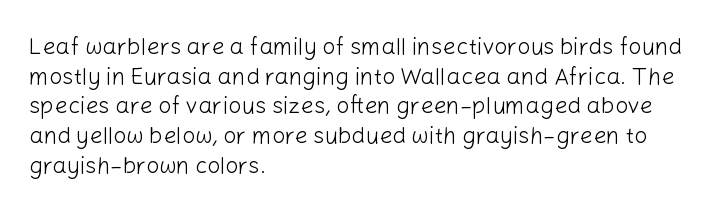
Q: Is the text bold? A: No.
Q: Is the text italic (slanted)? A: No, it is upright.
Q: Is the text underlined? A: No.
Q: How is the paragraph aligned? A: Left-aligned.
Q: Is the spacing between letters normal or unusually wide? A: Normal.
Q: Is the spacing between lines tight, normal or loose? A: Normal.
